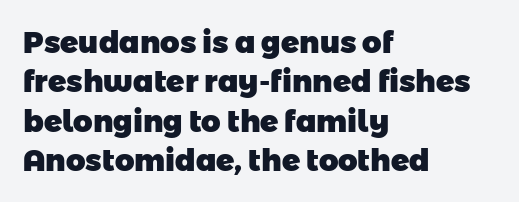
The image shows 30 px heavy sans-serif type; set left-aligned, normal line spacing (1.31x), normal letter spacing, not underlined; low stroke contrast and a medium x-height.
